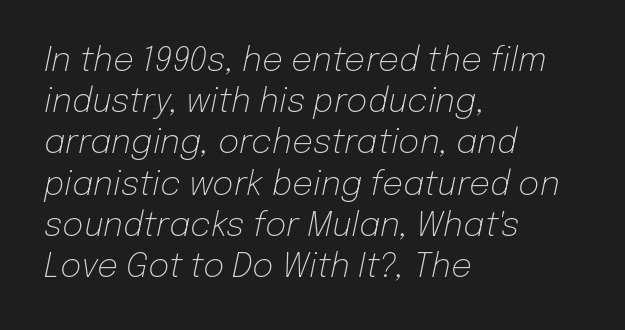
Q: Is the text bold? A: No.
Q: Is the text italic (slanted)? A: Yes, it leans right by about 12 degrees.
Q: Is the text underlined? A: No.
Q: How is the paragraph aligned? A: Left-aligned.
Q: Is the spacing between letters normal or unusually wide? A: Normal.
Q: Is the spacing between lines tight, normal or loose? A: Normal.
Q: Width (condensed, normal, or wide)? A: Normal.
Q: Stroke contrast? A: Low.
Q: x-height? A: Medium.
Q: Monospaced? A: No.
